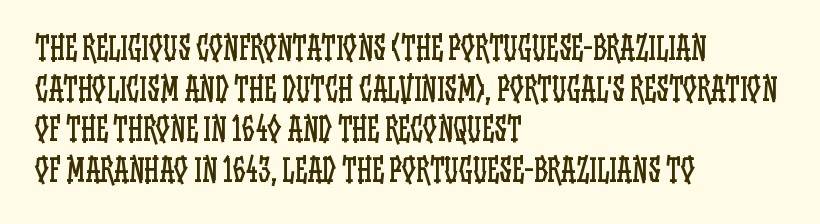
Q: Is the text bold? A: No.
Q: Is the text italic (slanted)? A: No, it is upright.
Q: Is the text underlined? A: No.
Q: How is the paragraph aligned? A: Left-aligned.
Q: Is the spacing between letters normal or unusually wide? A: Normal.
Q: Is the spacing between lines tight, normal or loose? A: Normal.
Q: Width (condensed, normal, or wide)? A: Condensed.
Q: Stroke contrast? A: Low.
Q: x-height? A: Large.
Q: Monospaced? A: No.
